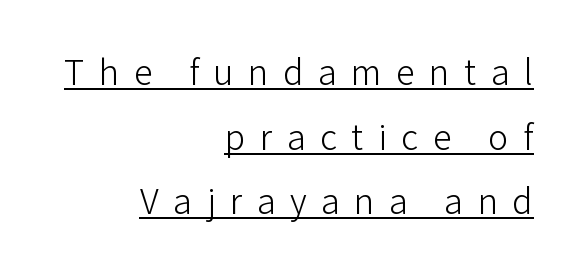
Q: Is the text bold? A: No.
Q: Is the text italic (slanted)? A: No, it is upright.
Q: Is the typeface a serif or a sans-serif typeface? A: Sans-serif.
Q: Is the text underlined? A: Yes.
Q: How is the paragraph aligned? A: Right-aligned.
Q: Is the spacing between letters normal or unusually wide? A: Unusually wide.
Q: Is the spacing between lines tight, normal or loose? A: Loose.
Q: Width (condensed, normal, or wide)? A: Normal.
Q: Stroke contrast? A: Low.
Q: x-height? A: Medium.
Q: Monospaced? A: No.
